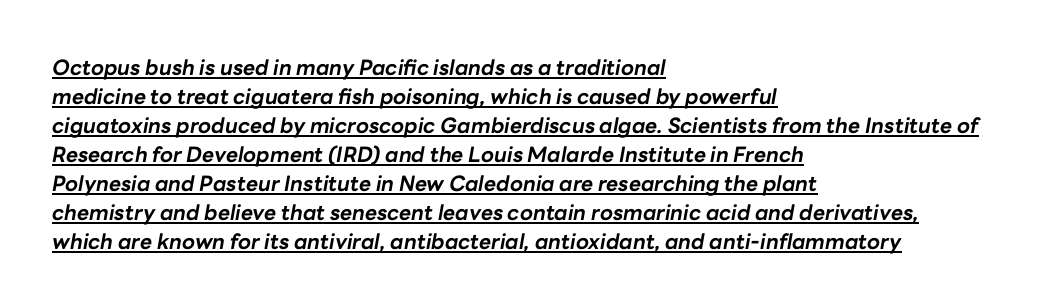
The image shows 21 px bold type, italic (leaning right); set left-aligned, normal line spacing (1.38x), normal letter spacing, underlined.
